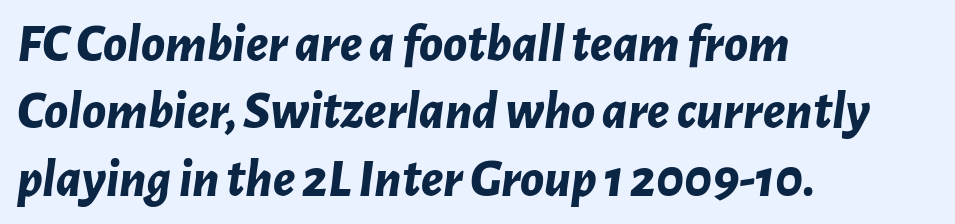
The image shows 54 px bold type, italic (leaning right); set left-aligned, normal line spacing (1.25x), normal letter spacing, not underlined; low stroke contrast and a medium x-height.
